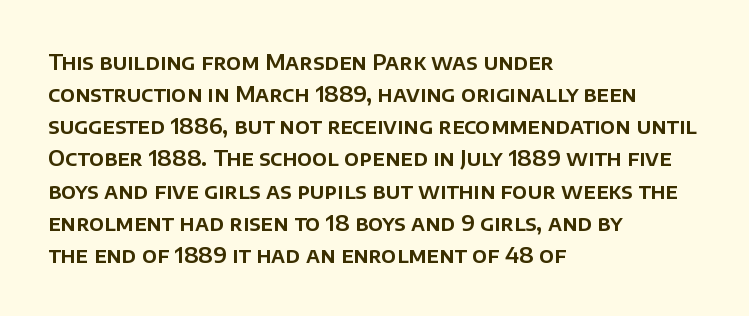
The image shows 21 px text type, upright; set left-aligned, normal line spacing (1.53x), normal letter spacing, not underlined.
